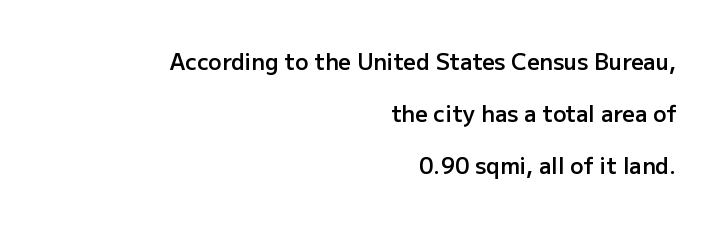
The image shows 22 px text type, upright; set right-aligned, loose line spacing (2.37x), normal letter spacing, not underlined.
